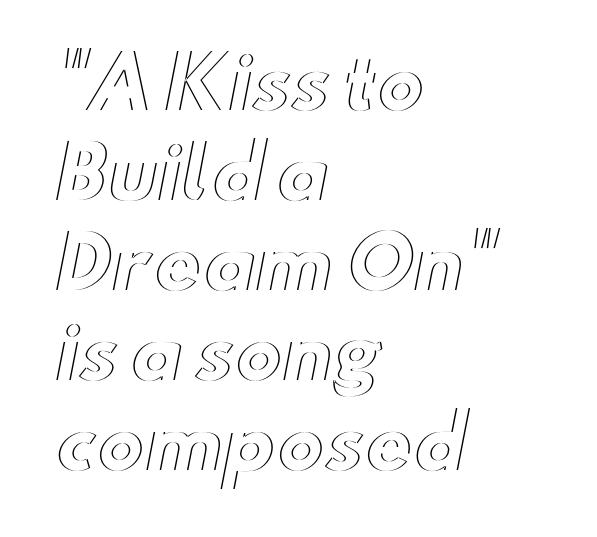
The passage shown is typed in a proportional face where columns would drift. Alignment: flush left. The tracking reads as untouched default to a designer's eye. Baseline-to-baseline distance is the conventional proportion of letter height. The area under the type is left untouched.
